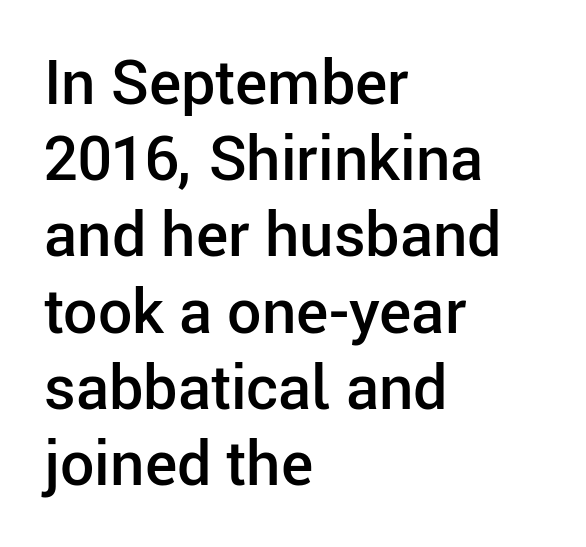
The image shows 61 px semibold sans-serif type, upright; set left-aligned, normal line spacing (1.25x), normal letter spacing, not underlined; low stroke contrast and a medium x-height.
